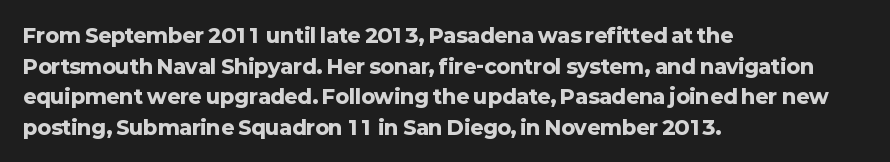
Q: Is the text bold? A: Yes.
Q: Is the text italic (slanted)? A: No, it is upright.
Q: Is the text underlined? A: No.
Q: How is the paragraph aligned? A: Left-aligned.
Q: Is the spacing between letters normal or unusually wide? A: Normal.
Q: Is the spacing between lines tight, normal or loose? A: Normal.
